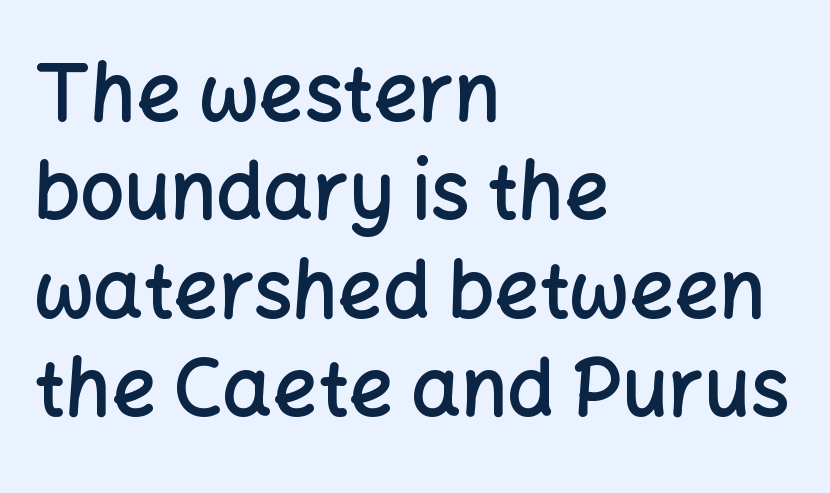
The foot of each line stays bare and open. Vertical strokes here are truly vertical. The rows are spaced the way most documents space them. Inter-character spacing is left at the font's built-in metrics.
